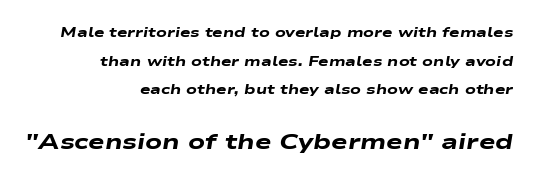
{"italic": "yes", "lean": "right", "slant_degrees": 9, "bold": "yes", "underline": "no", "align": "right", "line_spacing": "loose", "line_spacing_ratio": 2.05, "letter_spacing": "normal", "letter_spacing_em": 0.0, "larger_block": "second", "size_ratio": 1.57, "glyph_px": 22}
